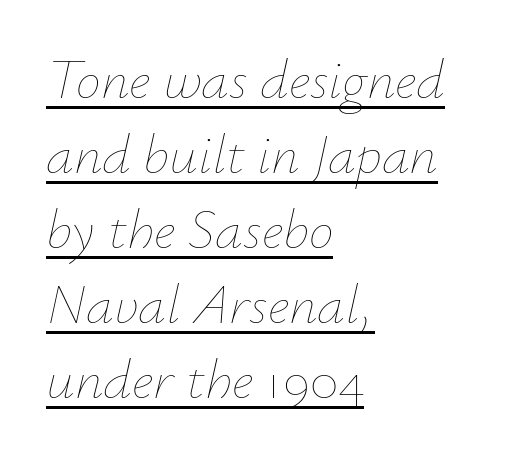
You could call the tracking neutral — neither tight nor loose. The passage shown stacks its lines at a standard gap. This sample uses an oblique cut, with every glyph tilted off the vertical. Beneath each row of characters lies a ruled line.
